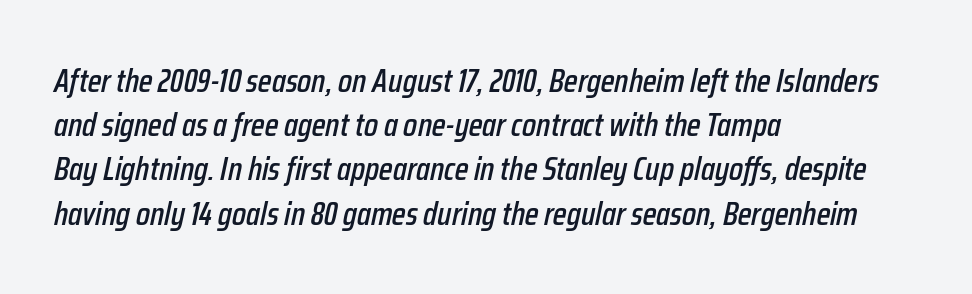
The glyphs are unaccompanied by any horizontal stroke below them. These lines keep a tight, regular rhythm from letter to letter. A student would call this left alignment; a typographer would say flush left, rag right. These lines are rendered in a variable-pitch font. The designer left line spacing at the default. You can tell it's italic because the verticals aren't actually vertical.
